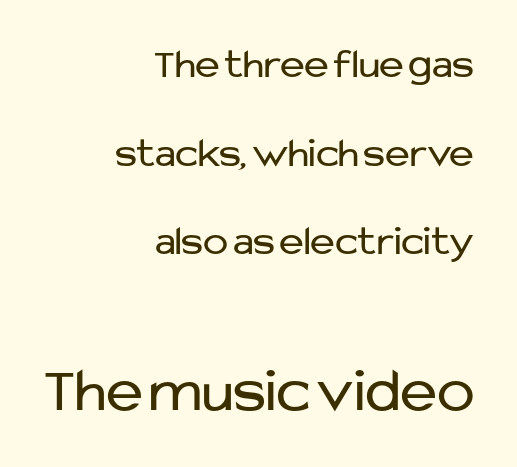
The image shows 63 px regular-weight sans-serif type, upright; set right-aligned, loose line spacing (2.11x), normal letter spacing, not underlined; the second (bottom) block is 1.5x larger; low stroke contrast and a medium x-height.
